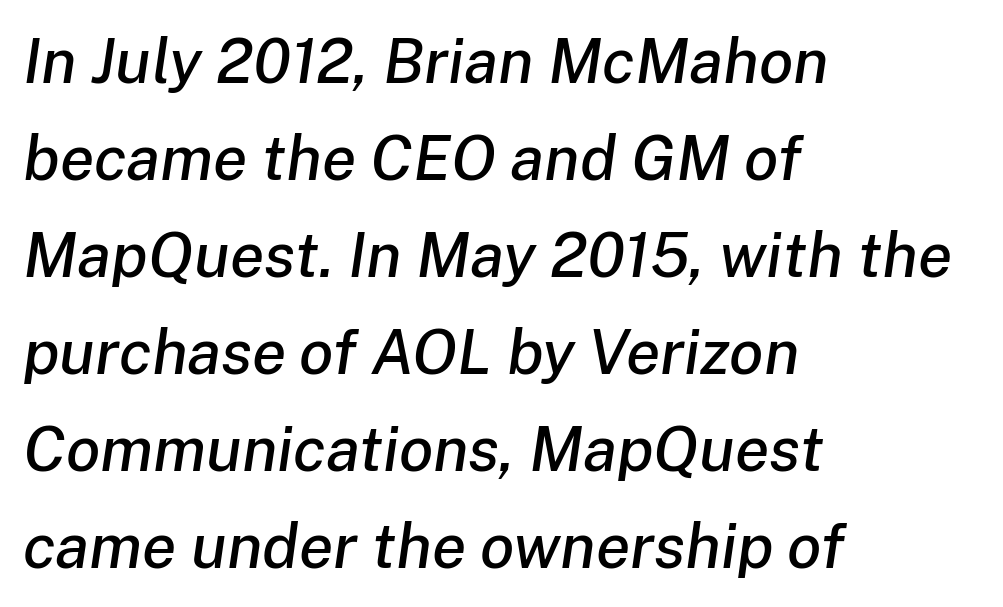
The image shows 63 px text type, italic (leaning right); set left-aligned, normal line spacing (1.54x), normal letter spacing, not underlined; low stroke contrast and a medium x-height.
